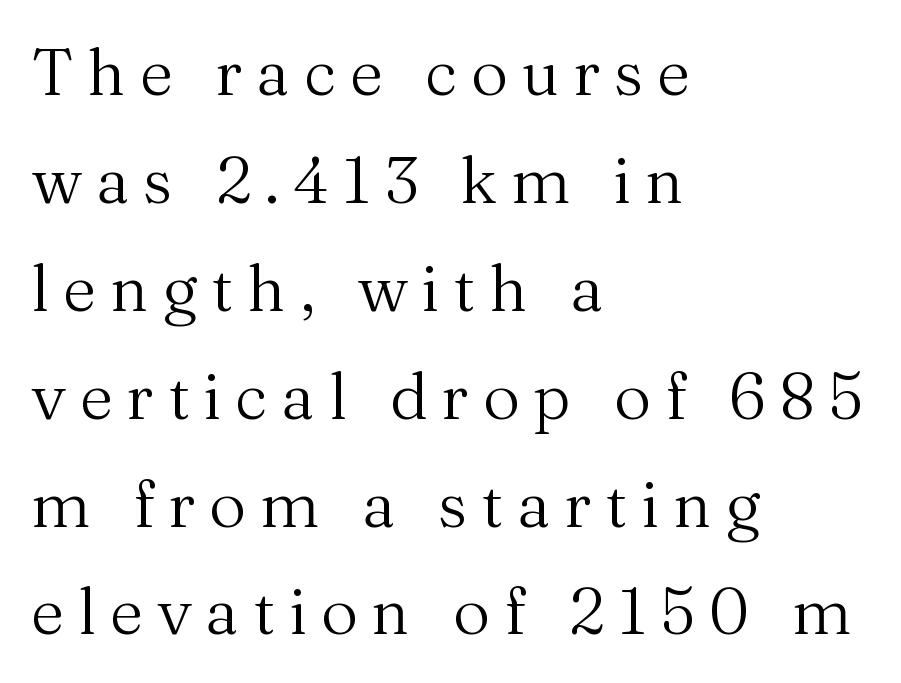
Q: Is the text bold? A: No.
Q: Is the text italic (slanted)? A: No, it is upright.
Q: Is the typeface a serif or a sans-serif typeface? A: Serif.
Q: Is the text underlined? A: No.
Q: How is the paragraph aligned? A: Left-aligned.
Q: Is the spacing between letters normal or unusually wide? A: Unusually wide.
Q: Is the spacing between lines tight, normal or loose? A: Normal.
Q: Width (condensed, normal, or wide)? A: Normal.
Q: Stroke contrast? A: Medium.
Q: x-height? A: Medium.
Q: Monospaced? A: No.
